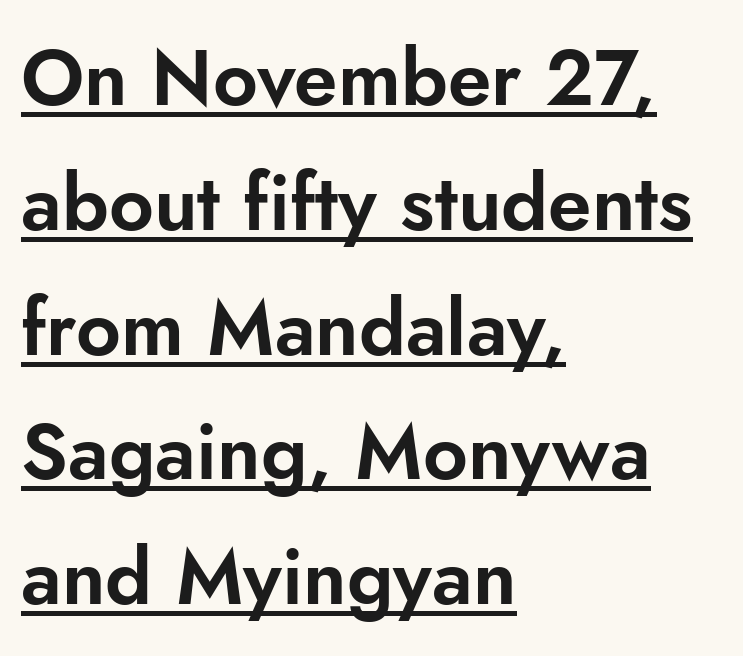
The image shows 78 px sans-serif type, upright; set left-aligned, normal line spacing (1.6x), normal letter spacing, underlined; low stroke contrast and a small x-height.
